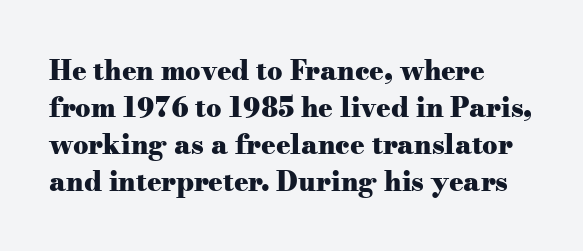
The image shows 27 px bold type, upright; set left-aligned, normal line spacing (1.37x), normal letter spacing, not underlined.
